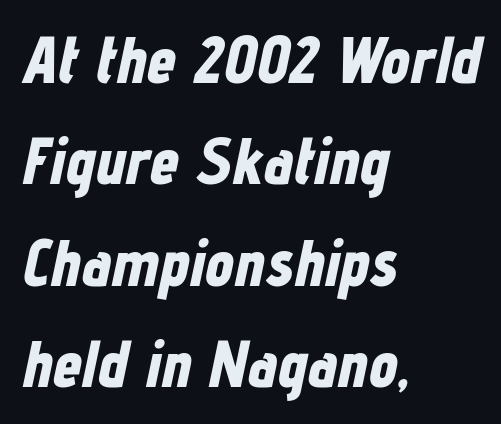
Q: Is the text bold? A: Yes.
Q: Is the text italic (slanted)? A: Yes, it leans right by about 12 degrees.
Q: Is the text underlined? A: No.
Q: How is the paragraph aligned? A: Left-aligned.
Q: Is the spacing between letters normal or unusually wide? A: Normal.
Q: Is the spacing between lines tight, normal or loose? A: Normal.
Q: Width (condensed, normal, or wide)? A: Condensed.
Q: Stroke contrast? A: Low.
Q: x-height? A: Medium.
Q: Monospaced? A: No.
